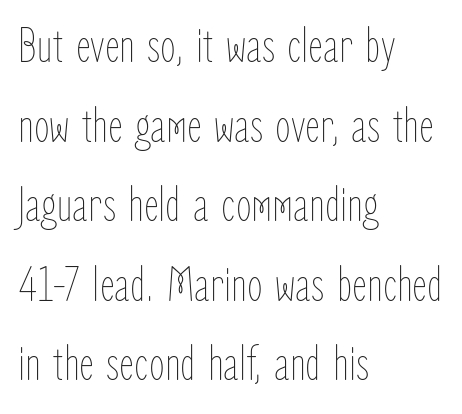
{"italic": "no", "bold": "no", "weight": "thin", "width": "condensed", "stroke_contrast": "low", "x_height": "medium", "monospaced": "no", "underline": "no", "align": "left", "line_spacing": "normal", "line_spacing_ratio": 1.56, "letter_spacing": "normal", "letter_spacing_em": 0.0, "glyph_px": 51}
